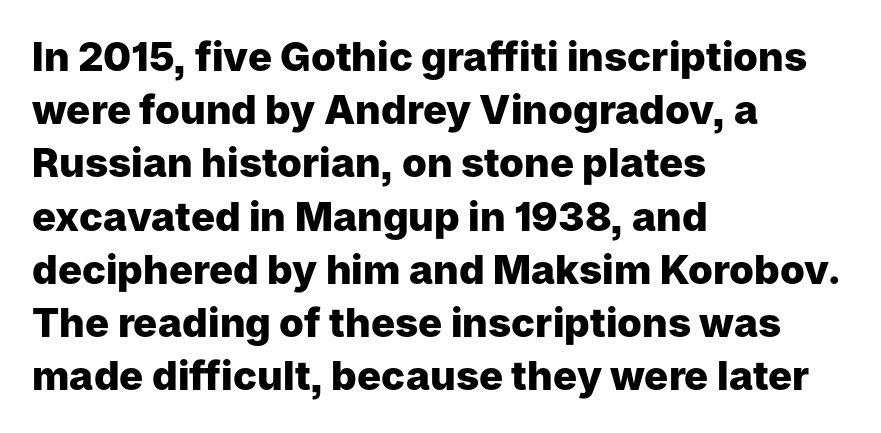
Q: Is the text bold? A: Yes.
Q: Is the text italic (slanted)? A: No, it is upright.
Q: Is the typeface a serif or a sans-serif typeface? A: Sans-serif.
Q: Is the text underlined? A: No.
Q: How is the paragraph aligned? A: Left-aligned.
Q: Is the spacing between letters normal or unusually wide? A: Normal.
Q: Is the spacing between lines tight, normal or loose? A: Normal.
Q: Width (condensed, normal, or wide)? A: Normal.
Q: Stroke contrast? A: Low.
Q: x-height? A: Medium.
Q: Monospaced? A: No.
